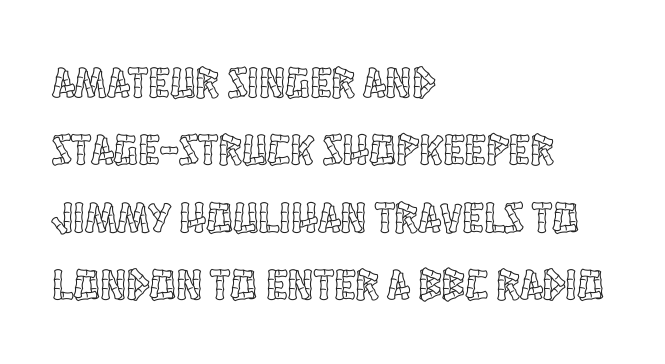
{"italic": "no", "width": "condensed", "x_height": "large", "monospaced": "no", "underline": "no", "align": "left", "line_spacing": "normal", "line_spacing_ratio": 1.53, "letter_spacing": "normal", "letter_spacing_em": 0.0, "glyph_px": 44}
